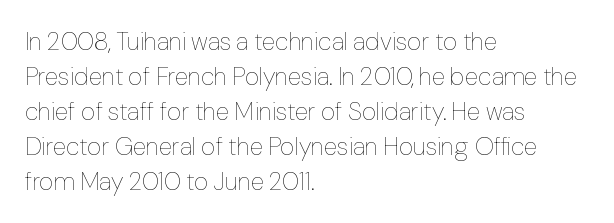
Q: Is the text bold? A: No.
Q: Is the text italic (slanted)? A: No, it is upright.
Q: Is the text underlined? A: No.
Q: How is the paragraph aligned? A: Left-aligned.
Q: Is the spacing between letters normal or unusually wide? A: Normal.
Q: Is the spacing between lines tight, normal or loose? A: Normal.
